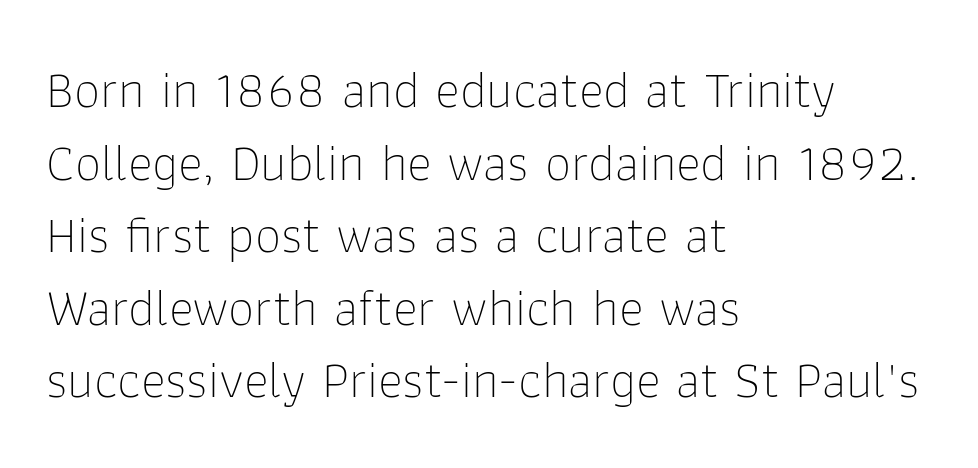
{"serif": "no", "italic": "no", "bold": "no", "weight": "thin", "width": "normal", "stroke_contrast": "low", "x_height": "medium", "monospaced": "no", "underline": "no", "align": "left", "line_spacing": "normal", "line_spacing_ratio": 1.37, "letter_spacing": "normal", "letter_spacing_em": 0.0, "glyph_px": 53}
